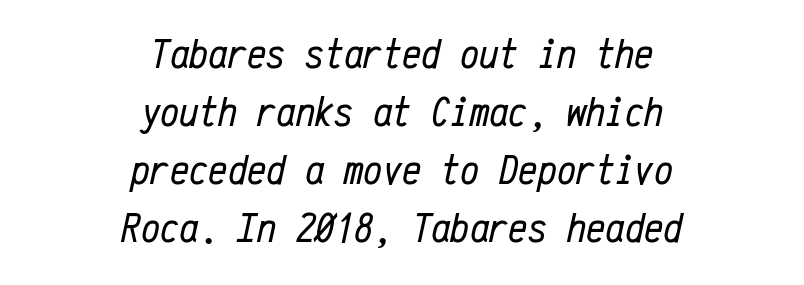
Q: Is the text bold? A: No.
Q: Is the text italic (slanted)? A: Yes, it leans right by about 12 degrees.
Q: Is the text underlined? A: No.
Q: How is the paragraph aligned? A: Centered.
Q: Is the spacing between letters normal or unusually wide? A: Normal.
Q: Is the spacing between lines tight, normal or loose? A: Normal.
Q: Width (condensed, normal, or wide)? A: Condensed.
Q: Stroke contrast? A: Low.
Q: x-height? A: Medium.
Q: Monospaced? A: Yes.
